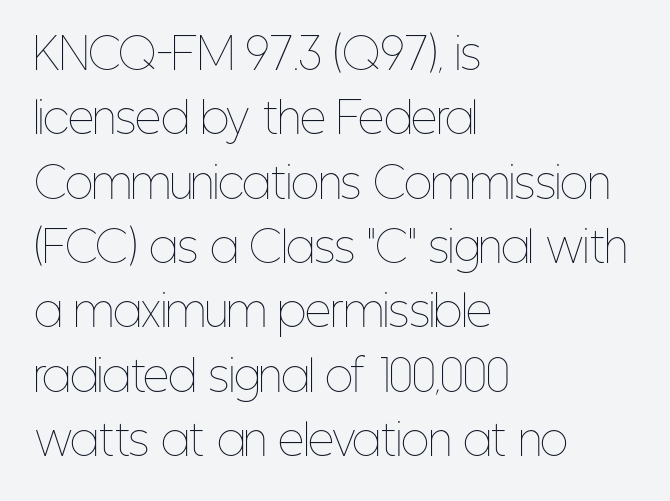
Q: Is the text bold? A: No.
Q: Is the text italic (slanted)? A: No, it is upright.
Q: Is the text underlined? A: No.
Q: How is the paragraph aligned? A: Left-aligned.
Q: Is the spacing between letters normal or unusually wide? A: Normal.
Q: Is the spacing between lines tight, normal or loose? A: Normal.
Q: Width (condensed, normal, or wide)? A: Condensed.
Q: Stroke contrast? A: Low.
Q: x-height? A: Medium.
Q: Monospaced? A: No.
